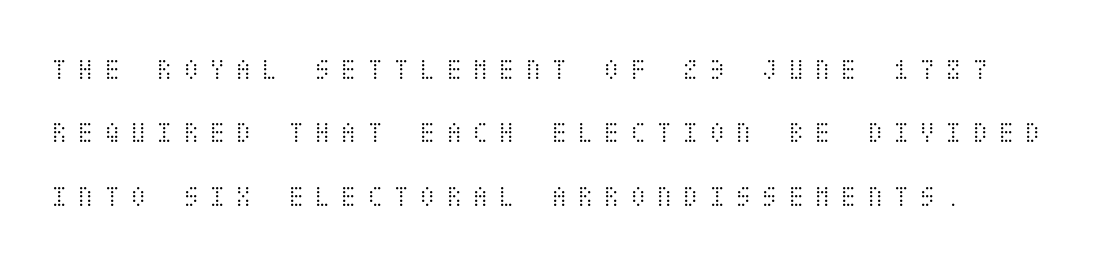
These lines have a slow, spaced-out rhythm from letter to letter. Heaviness? Minimal to ordinary, like unemphasized prose. Quick note: not italic, upright. Leading is clearly above the norm, producing a sparse column.
